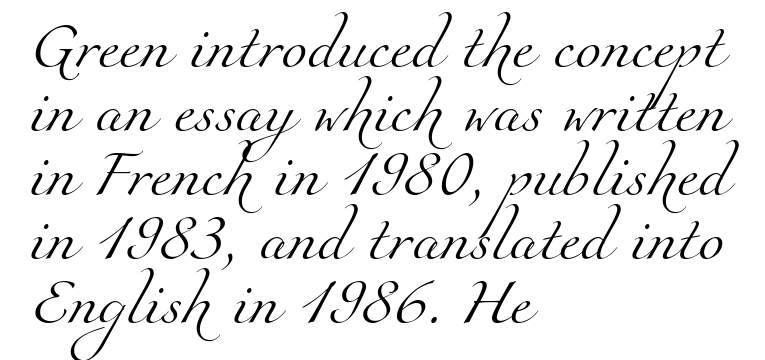
Q: Is the text bold? A: No.
Q: Is the typeface a serif or a sans-serif typeface? A: Serif.
Q: Is the text underlined? A: No.
Q: How is the paragraph aligned? A: Left-aligned.
Q: Is the spacing between letters normal or unusually wide? A: Normal.
Q: Is the spacing between lines tight, normal or loose? A: Normal.
Q: Width (condensed, normal, or wide)? A: Normal.
Q: Stroke contrast? A: Medium.
Q: x-height? A: Small.
Q: Monospaced? A: No.
